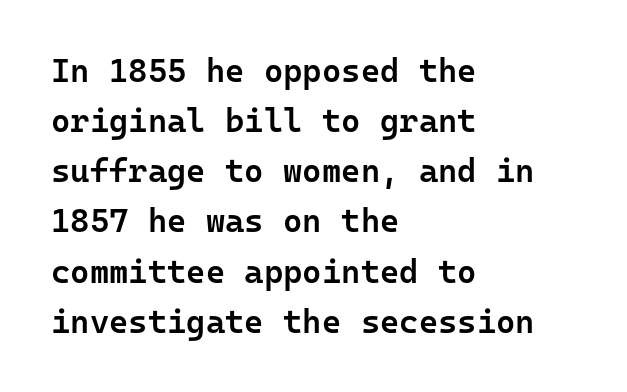
Think of a typewriter: that constant character pitch is what you see here. Nobody drew a line under any word here. Bold? Not quite — semibold, heavier than regular but stopping short. Look at the tracking — it's just the regular setting, nothing added. Is there any slant? The stems are plumb. Compared with typical paragraphs, the rows here are spaced about the same.
